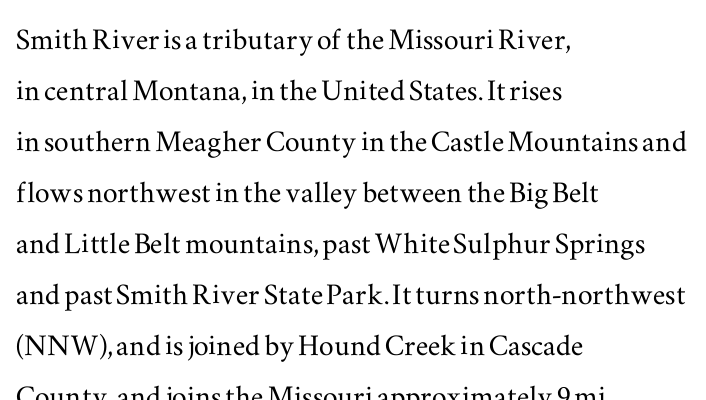
Q: Is the text italic (slanted)? A: No, it is upright.
Q: Is the typeface a serif or a sans-serif typeface? A: Serif.
Q: Is the text underlined? A: No.
Q: How is the paragraph aligned? A: Left-aligned.
Q: Is the spacing between letters normal or unusually wide? A: Normal.
Q: Is the spacing between lines tight, normal or loose? A: Normal.
Q: Width (condensed, normal, or wide)? A: Wide.
Q: Stroke contrast? A: Medium.
Q: x-height? A: Small.
Q: Monospaced? A: No.
